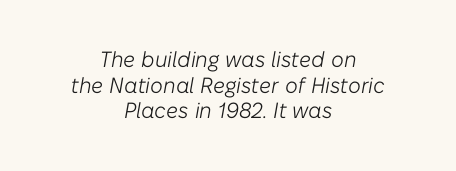
{"italic": "yes", "lean": "right", "slant_degrees": 10, "bold": "no", "underline": "no", "align": "center", "line_spacing_ratio": 1.17, "letter_spacing": "normal", "letter_spacing_em": 0.0, "glyph_px": 22}
